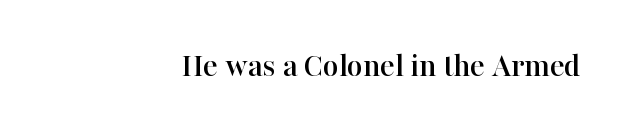
Q: Is the text italic (slanted)? A: No, it is upright.
Q: Is the typeface a serif or a sans-serif typeface? A: Serif.
Q: Is the text underlined? A: No.
Q: How is the paragraph aligned? A: Right-aligned.
Q: Is the spacing between letters normal or unusually wide? A: Normal.
Q: Width (condensed, normal, or wide)? A: Normal.
Q: Stroke contrast? A: High.
Q: x-height? A: Medium.
Q: Monospaced? A: No.
